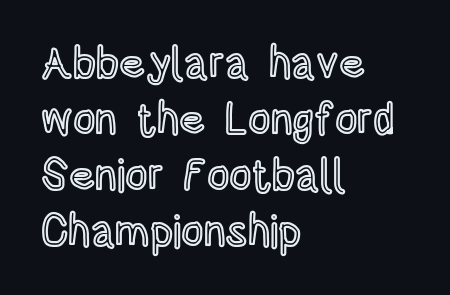
What's the leading like? Ordinary, nothing unusual. The paragraph has a hard left edge and a soft right edge. Compared with typical body copy, the letter spacing here is the same. The foot of each line stays bare and open.
